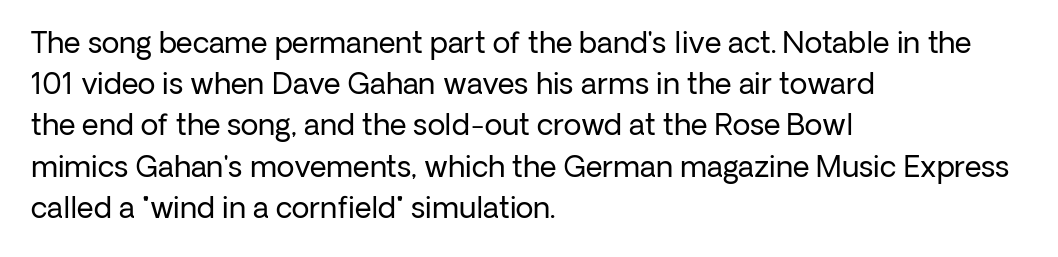
{"serif": "no", "italic": "no", "bold": "no", "weight": "regular", "width": "normal", "stroke_contrast": "low", "x_height": "medium", "monospaced": "no", "underline": "no", "align": "left", "line_spacing": "normal", "line_spacing_ratio": 1.42, "letter_spacing": "normal", "letter_spacing_em": 0.0, "glyph_px": 29}
